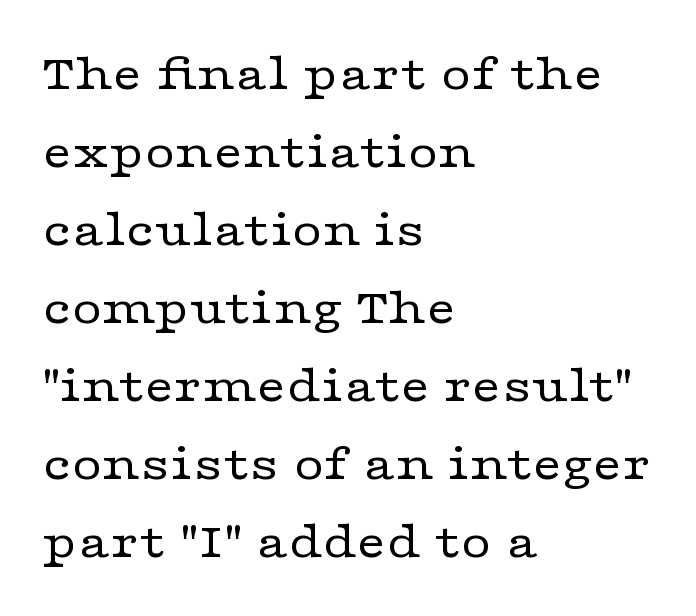
{"serif": "yes", "italic": "no", "bold": "no", "weight": "regular", "width": "wide", "stroke_contrast": "low", "x_height": "medium", "monospaced": "no", "underline": "no", "align": "left", "line_spacing": "normal", "line_spacing_ratio": 1.5, "letter_spacing": "normal", "letter_spacing_em": 0.0, "glyph_px": 52}
